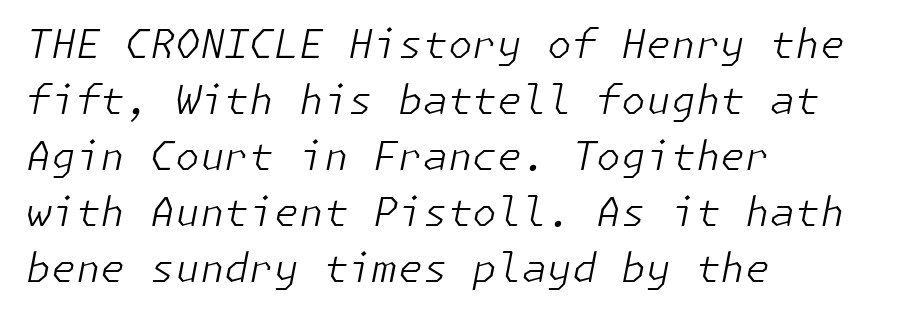
{"italic": "yes", "lean": "right", "slant_degrees": 11, "bold": "no", "weight": "light", "width": "normal", "stroke_contrast": "low", "x_height": "medium", "underline": "no", "align": "left", "line_spacing": "normal", "line_spacing_ratio": 1.4, "letter_spacing": "normal", "letter_spacing_em": 0.0, "glyph_px": 40}
